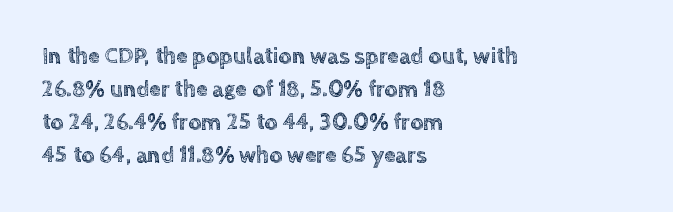
The image shows 23 px text type, upright; set left-aligned, normal line spacing (1.44x), normal letter spacing, not underlined.
